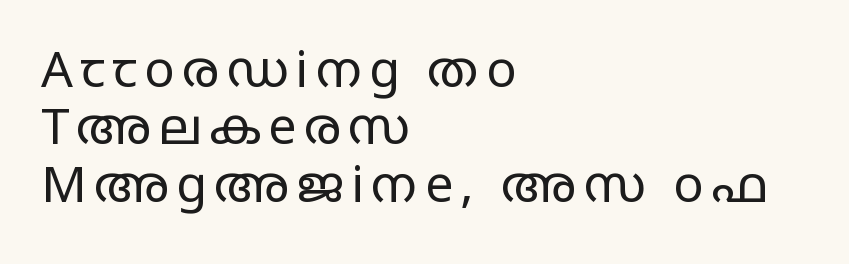
Q: Is the text bold? A: No.
Q: Is the text italic (slanted)? A: No, it is upright.
Q: Is the typeface a serif or a sans-serif typeface? A: Sans-serif.
Q: Is the text underlined? A: No.
Q: How is the paragraph aligned? A: Left-aligned.
Q: Is the spacing between lines tight, normal or loose? A: Tight.
Q: Width (condensed, normal, or wide)? A: Wide.
Q: Stroke contrast? A: Low.
Q: x-height? A: Large.
Q: Monospaced? A: No.
